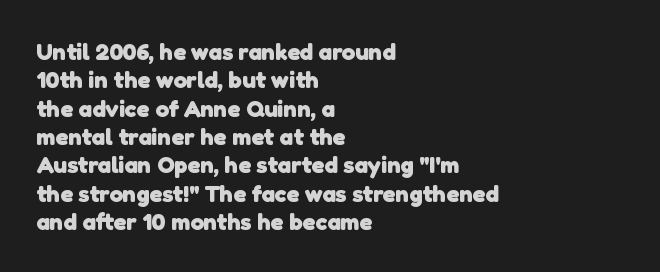
The specimen omits any rule beneath the text block's lines. Spacing between characters is what you'd get straight out of the box. Strong, thick strokes mark this as bold type. Typeset ragged right — the left edge is the straight one.
